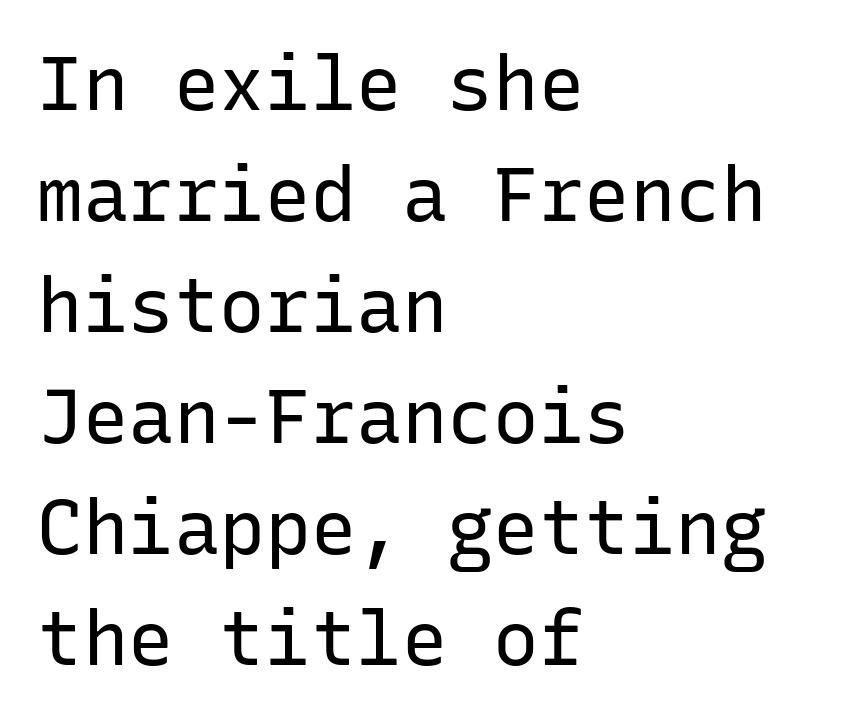
The image shows 76 px regular-weight sans-serif type, upright, monospaced; set left-aligned, normal line spacing (1.46x), normal letter spacing, not underlined; low stroke contrast and a medium x-height.
